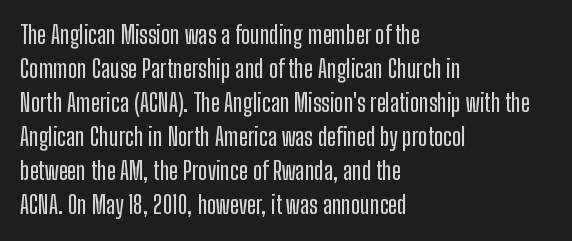
The image shows 24 px text type, upright; set left-aligned, normal line spacing (1.42x), normal letter spacing, not underlined.
